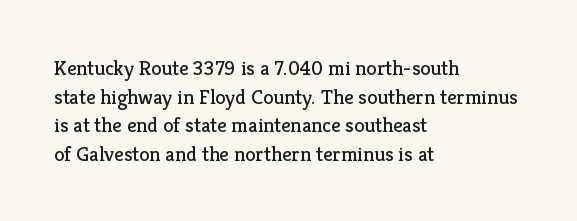
Q: Is the text bold? A: No.
Q: Is the text italic (slanted)? A: No, it is upright.
Q: Is the text underlined? A: No.
Q: How is the paragraph aligned? A: Left-aligned.
Q: Is the spacing between letters normal or unusually wide? A: Normal.
Q: Is the spacing between lines tight, normal or loose? A: Normal.
